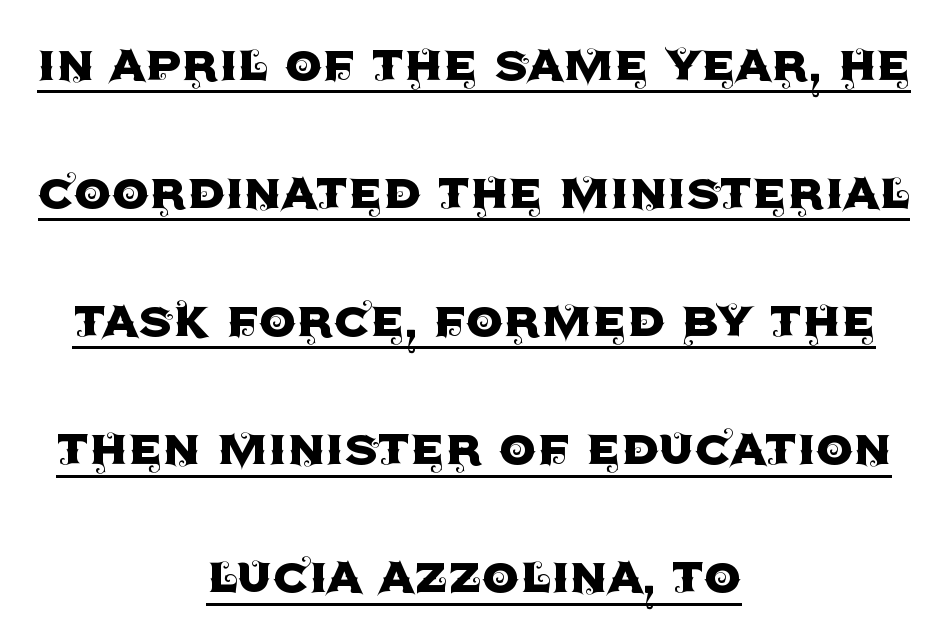
{"serif": "no", "italic": "no", "width": "normal", "x_height": "large", "monospaced": "no", "underline": "yes", "align": "center", "line_spacing": "loose", "line_spacing_ratio": 2.17, "letter_spacing": "normal", "letter_spacing_em": 0.0, "glyph_px": 59}
